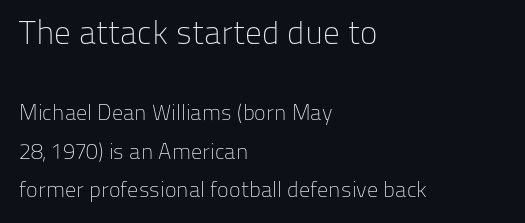
Q: Is the text bold? A: No.
Q: Is the text italic (slanted)? A: No, it is upright.
Q: Is the typeface a serif or a sans-serif typeface? A: Sans-serif.
Q: Is the text underlined? A: No.
Q: How is the paragraph aligned? A: Left-aligned.
Q: Is the spacing between letters normal or unusually wide? A: Normal.
Q: Which block of text is set in a larger size, the first (top) or the second (bottom)? A: The first (top) one.
Q: Width (condensed, normal, or wide)? A: Normal.
Q: Stroke contrast? A: Low.
Q: x-height? A: Medium.
Q: Monospaced? A: No.
